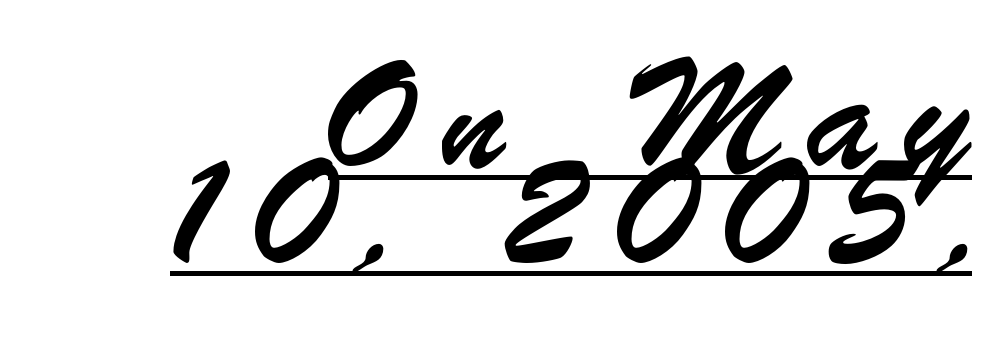
Leading matches the norm, producing a regular column. The passage shown is typed in a proportional face where columns would drift. These lines stack with their right ends in a neat column. A rule runs beneath these lines of type. In terms of letterform style, serifs are entirely absent.
